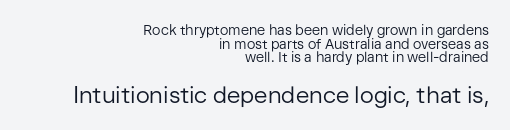
Q: Is the text bold? A: No.
Q: Is the text italic (slanted)? A: No, it is upright.
Q: Is the text underlined? A: No.
Q: How is the paragraph aligned? A: Right-aligned.
Q: Is the spacing between letters normal or unusually wide? A: Normal.
Q: Is the spacing between lines tight, normal or loose? A: Tight.
Q: Which block of text is set in a larger size, the first (top) or the second (bottom)? A: The second (bottom) one.
